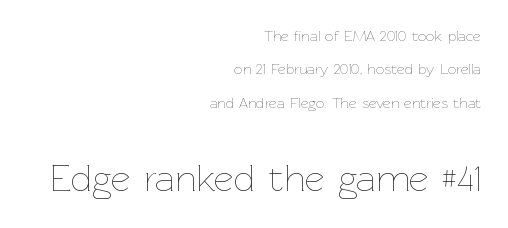
The image shows 38 px thin type, upright; set right-aligned, loose line spacing (2.22x), normal letter spacing, not underlined; the second (bottom) block is 2.53x larger; low stroke contrast and a medium x-height.
